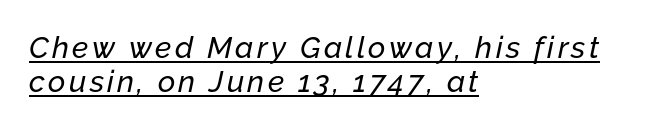
{"italic": "yes", "lean": "right", "slant_degrees": 12, "width": "normal", "stroke_contrast": "low", "x_height": "medium", "monospaced": "no", "underline": "yes", "align": "left", "line_spacing": "tight", "line_spacing_ratio": 1.12, "glyph_px": 30}
